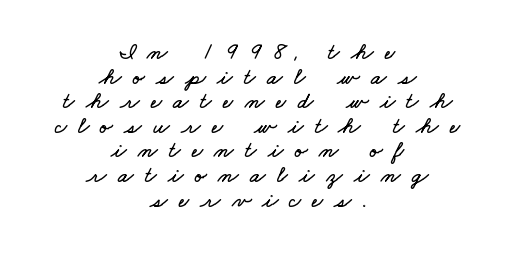
{"underline": "no", "align": "center", "line_spacing": "tight", "line_spacing_ratio": 1.07, "letter_spacing": "wide", "letter_spacing_em": 0.49, "glyph_px": 23}
